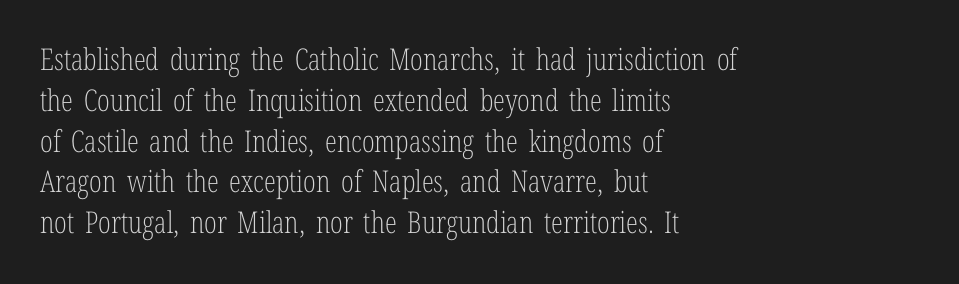
{"serif": "yes", "italic": "no", "bold": "no", "weight": "light", "width": "condensed", "stroke_contrast": "low", "x_height": "medium", "monospaced": "no", "underline": "no", "align": "left", "line_spacing": "normal", "line_spacing_ratio": 1.36, "letter_spacing": "normal", "letter_spacing_em": 0.0, "glyph_px": 30}
